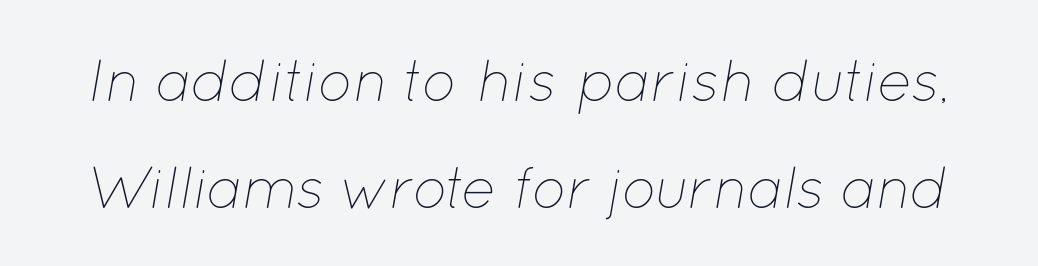
{"italic": "yes", "lean": "right", "slant_degrees": 12, "bold": "no", "weight": "thin", "width": "normal", "stroke_contrast": "low", "x_height": "medium", "monospaced": "no", "underline": "no", "line_spacing_ratio": 1.84, "letter_spacing": "normal", "letter_spacing_em": 0.0, "glyph_px": 58}
